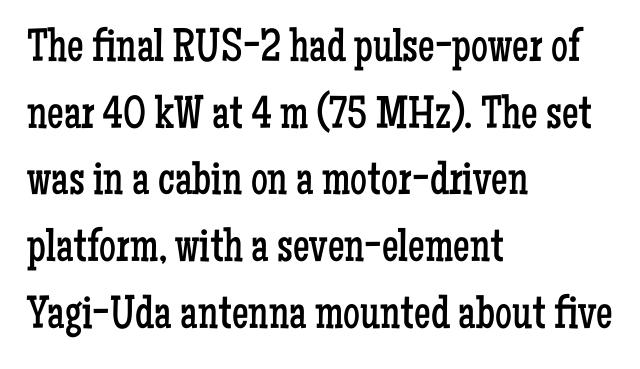
The font's upright variant was chosen for this text. What's the leading like? Ordinary, nothing unusual. Does the type have serifs? Yes, each stem ends in a small foot. Looks like regular typesetting: each glyph gets only the width it needs. Weight class: somewhere from thin through regular. Clear beneath every line of the passage.
